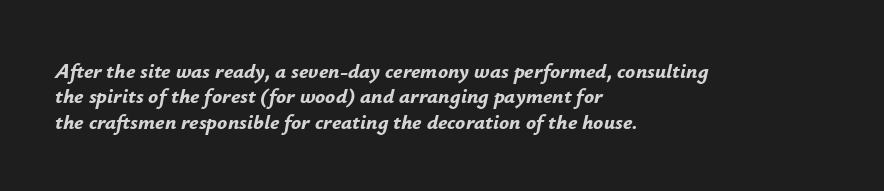
The image shows 21 px bold type, italic (leaning right); set left-aligned, line spacing 1.21x, normal letter spacing, not underlined.
